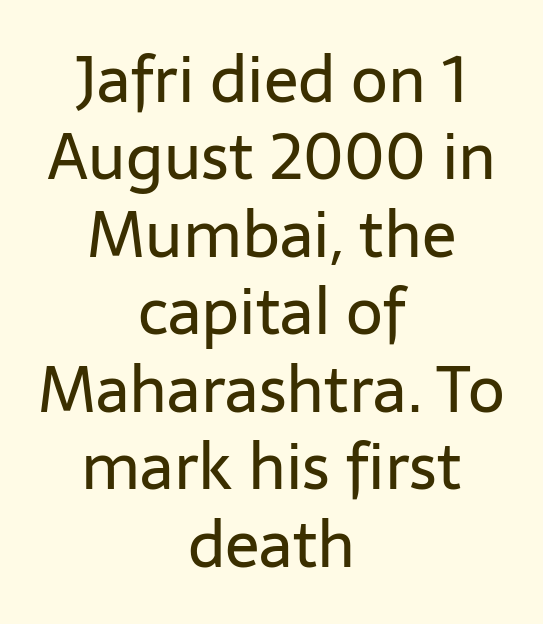
The typesetter chose a symmetrical, centered arrangement here. The letters advance in unequal steps, a hallmark of proportional type. Look at the tracking — it's just the regular setting, nothing added. The lettering holds an erect, upright posture throughout. The type family on display is of the sans-serif kind. The space directly below the letters is spotless.
